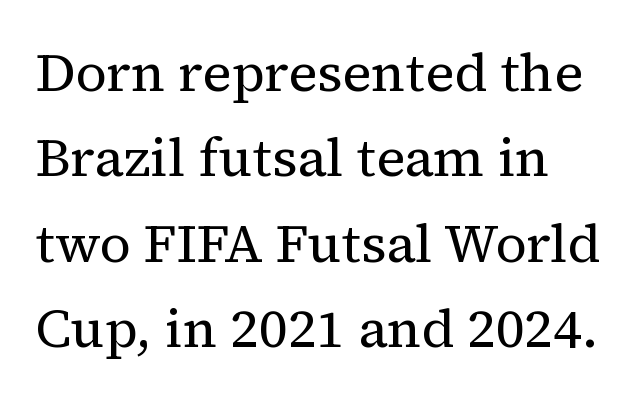
Unlike italic type, these characters show no tilt at all. Layout note: lines flush left. The strokes carry an ordinary text weight at most. Plain, unruled lines of type.
